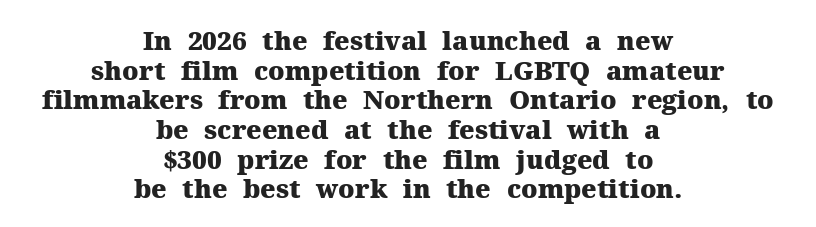
Q: Is the text bold? A: Yes.
Q: Is the text italic (slanted)? A: No, it is upright.
Q: Is the text underlined? A: No.
Q: How is the paragraph aligned? A: Centered.
Q: Is the spacing between letters normal or unusually wide? A: Normal.
Q: Is the spacing between lines tight, normal or loose? A: Tight.
